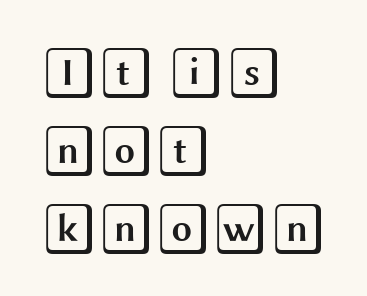
The image shows 52 px wide type, upright; set left-aligned, normal line spacing (1.5x), normal letter spacing, not underlined; a large x-height.
